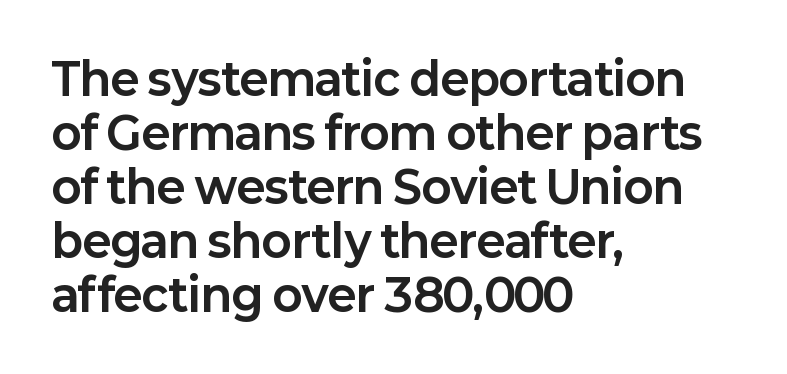
Q: Is the text bold? A: Yes.
Q: Is the text italic (slanted)? A: No, it is upright.
Q: Is the typeface a serif or a sans-serif typeface? A: Sans-serif.
Q: Is the text underlined? A: No.
Q: How is the paragraph aligned? A: Left-aligned.
Q: Is the spacing between letters normal or unusually wide? A: Normal.
Q: Width (condensed, normal, or wide)? A: Normal.
Q: Stroke contrast? A: Low.
Q: x-height? A: Medium.
Q: Monospaced? A: No.
